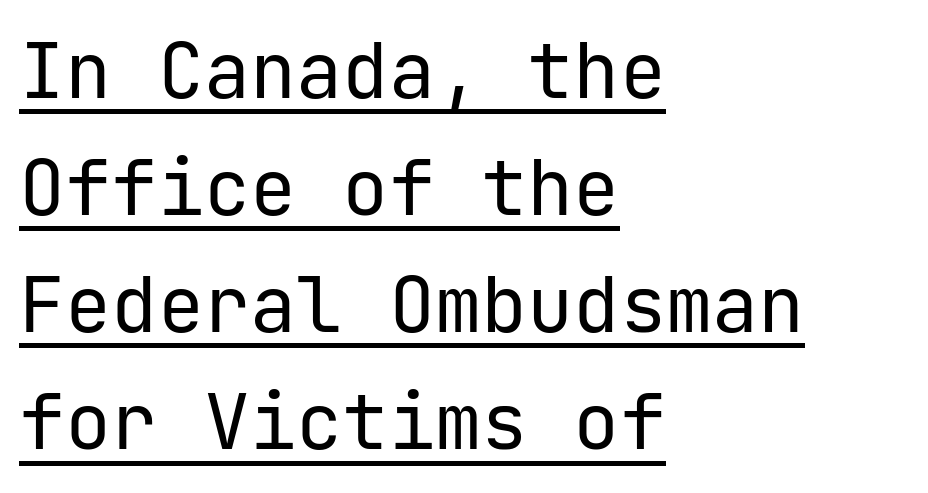
The image shows 77 px regular-weight sans-serif type, upright; set left-aligned, normal line spacing (1.52x), normal letter spacing, underlined; low stroke contrast and a medium x-height.
